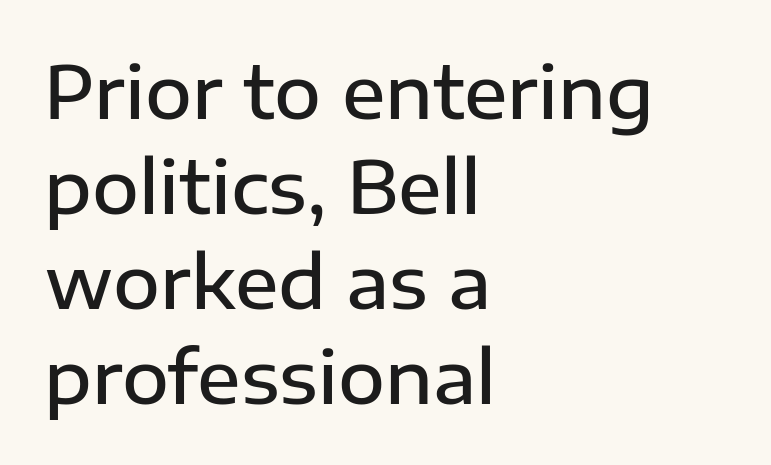
Here the designer chose a conventional face with non-uniform glyph widths. Vertically, the passage feels balanced, rows spaced as you'd expect. The glyphs are unaccompanied by any horizontal stroke below them. Grotesque or geometric, the face here clearly has no serifs. Reading down the block, your eye returns to a fixed left position each line.
